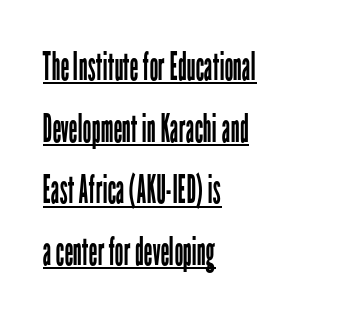
Stroke mass is kept to a normal reading level or below. The string is rendered with underlining switched on. A student would call this left alignment; a typographer would say flush left, rag right. The passage shown is typed in a proportional face where columns would drift.
